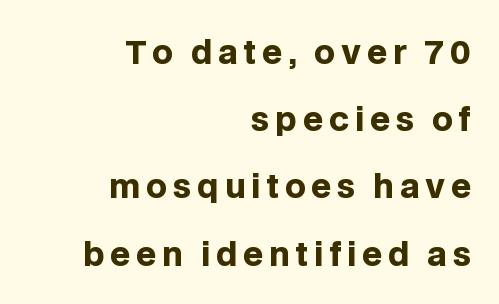
Clear beneath every line of the passage. Nope, no serifs anywhere on these letters. Line endings align vertically; line beginnings do not. How would I describe the line gaps? Wide and relaxed. Here the designer chose a conventional face with non-uniform glyph widths. Tall strokes in this sample are plumb rather than angled.
